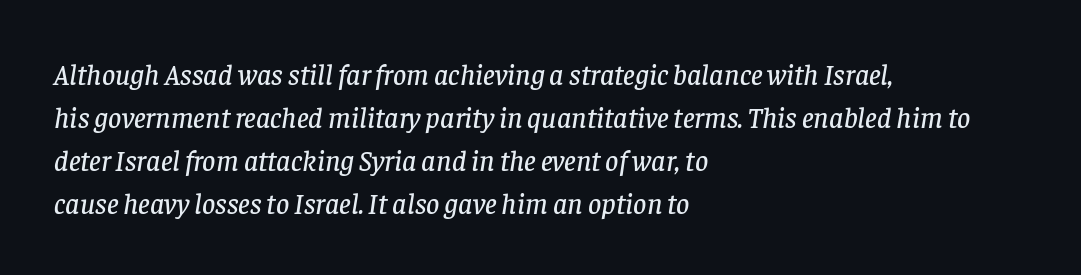
Q: Is the text italic (slanted)? A: Yes, it leans right by about 8 degrees.
Q: Is the typeface a serif or a sans-serif typeface? A: Serif.
Q: Is the text underlined? A: No.
Q: How is the paragraph aligned? A: Left-aligned.
Q: Is the spacing between letters normal or unusually wide? A: Normal.
Q: Is the spacing between lines tight, normal or loose? A: Normal.
Q: Width (condensed, normal, or wide)? A: Normal.
Q: Stroke contrast? A: Low.
Q: x-height? A: Large.
Q: Monospaced? A: No.
